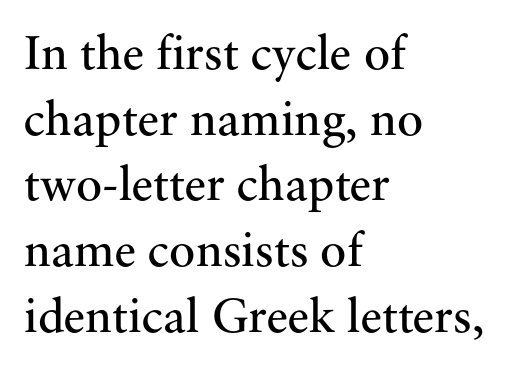
{"serif": "yes", "italic": "no", "bold": "no", "weight": "regular", "width": "normal", "stroke_contrast": "medium", "x_height": "small", "monospaced": "no", "underline": "no", "align": "left", "line_spacing": "normal", "line_spacing_ratio": 1.34, "letter_spacing": "normal", "letter_spacing_em": 0.0, "glyph_px": 49}
